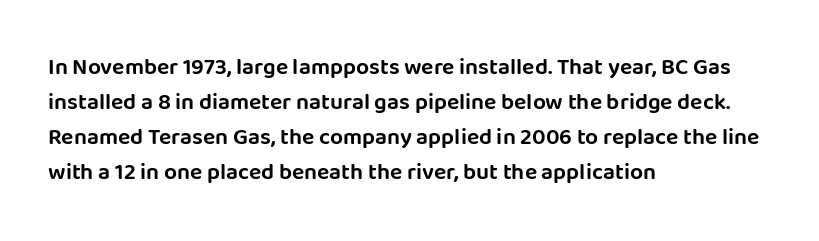
{"italic": "no", "underline": "no", "align": "left", "line_spacing": "normal", "line_spacing_ratio": 1.52, "letter_spacing": "normal", "letter_spacing_em": 0.0, "glyph_px": 23}
